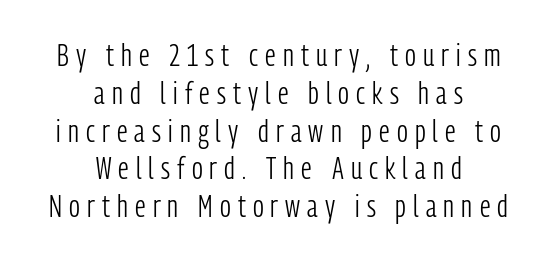
{"serif": "no", "italic": "no", "bold": "no", "weight": "light", "width": "condensed", "stroke_contrast": "low", "x_height": "medium", "monospaced": "no", "underline": "no", "align": "center", "line_spacing_ratio": 1.22, "letter_spacing": "wide", "letter_spacing_em": 0.23, "glyph_px": 31}
